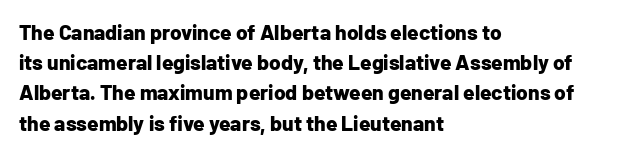
Q: Is the text bold? A: Yes.
Q: Is the text italic (slanted)? A: No, it is upright.
Q: Is the text underlined? A: No.
Q: How is the paragraph aligned? A: Left-aligned.
Q: Is the spacing between letters normal or unusually wide? A: Normal.
Q: Is the spacing between lines tight, normal or loose? A: Normal.
